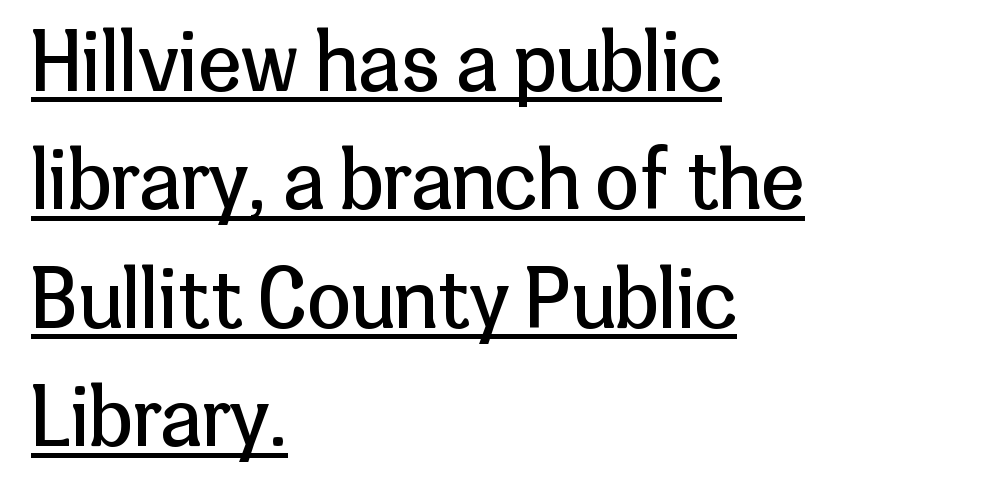
The image shows 79 px regular-weight sans-serif type, upright; set left-aligned, normal line spacing (1.5x), normal letter spacing, underlined; low stroke contrast and a medium x-height.
